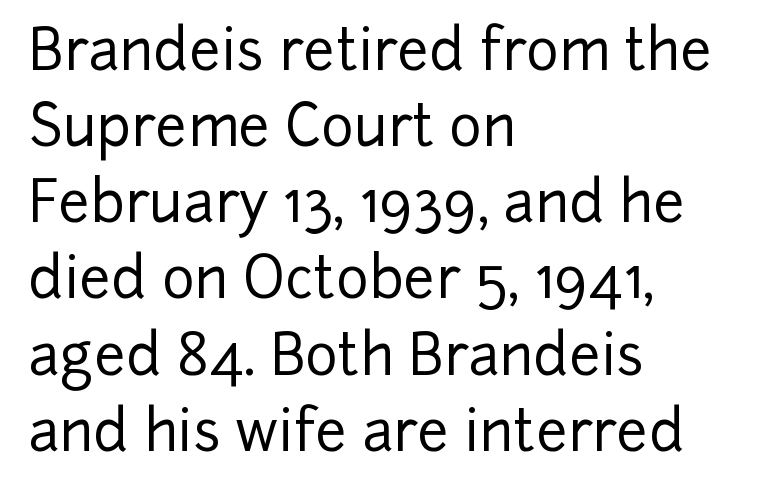
{"serif": "no", "italic": "no", "width": "normal", "stroke_contrast": "low", "x_height": "medium", "monospaced": "no", "underline": "no", "align": "left", "line_spacing": "normal", "line_spacing_ratio": 1.36, "letter_spacing": "normal", "letter_spacing_em": 0.0, "glyph_px": 56}
